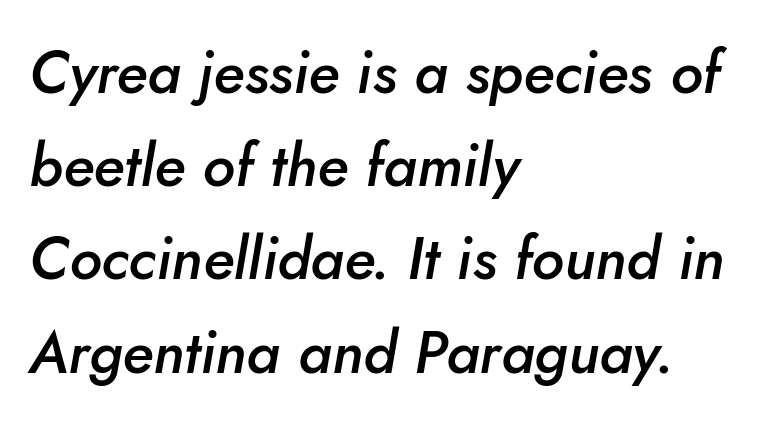
Q: Is the text bold? A: Semi-bold.
Q: Is the text italic (slanted)? A: Yes, it leans right by about 10 degrees.
Q: Is the text underlined? A: No.
Q: How is the paragraph aligned? A: Left-aligned.
Q: Is the spacing between letters normal or unusually wide? A: Normal.
Q: Is the spacing between lines tight, normal or loose? A: Normal.
Q: Width (condensed, normal, or wide)? A: Normal.
Q: Stroke contrast? A: Low.
Q: x-height? A: Small.
Q: Monospaced? A: No.
